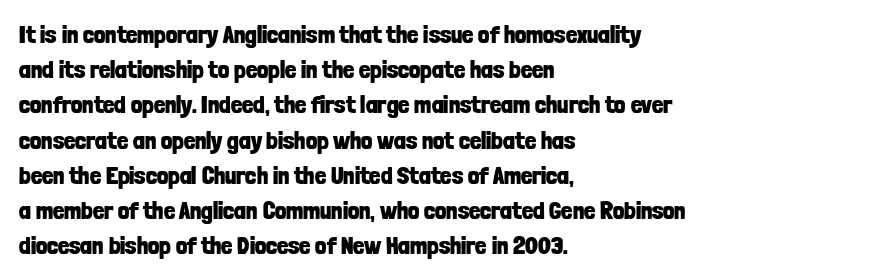
Here the glyphs are tracked normally, forming tight word shapes. Posture: upright roman. Plain, unruled lines of type. Leading matches the norm, producing a regular column.
